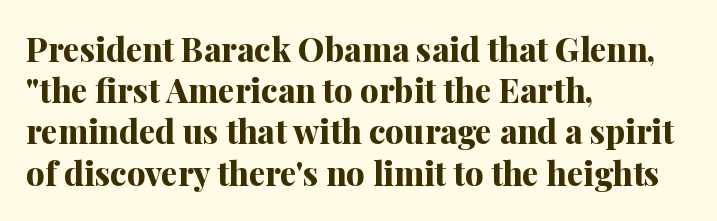
The characters display serif detailing at their extremities. A typesetter would call this zero additional tracking. The compositor pushed each line to the left boundary. Characters remain perfectly vertical along every line.
